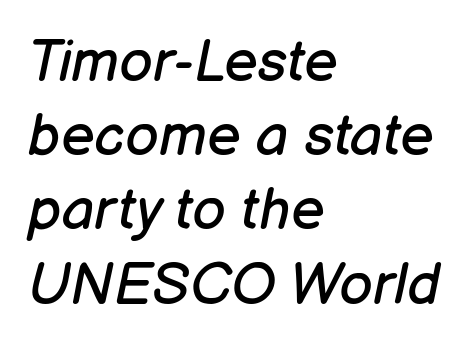
The image shows 58 px regular-weight type, italic (leaning right); set left-aligned, normal line spacing (1.28x), normal letter spacing, not underlined; low stroke contrast and a medium x-height.
